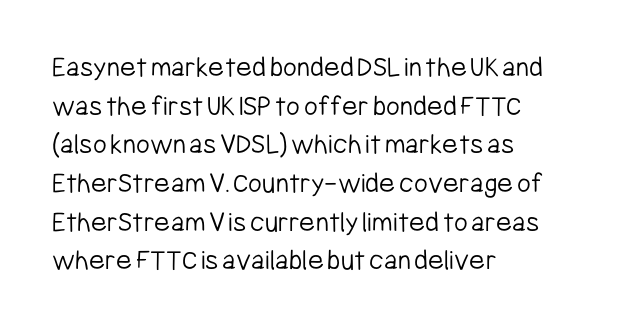
{"serif": "no", "italic": "no", "bold": "no", "weight": "light", "width": "condensed", "stroke_contrast": "low", "x_height": "medium", "monospaced": "no", "underline": "no", "align": "left", "line_spacing": "normal", "line_spacing_ratio": 1.29, "letter_spacing": "normal", "letter_spacing_em": 0.0, "glyph_px": 30}
